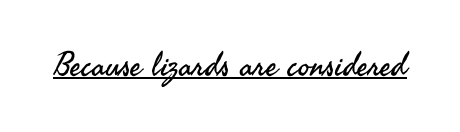
The image shows 33 px regular-weight sans-serif type; set normal letter spacing, underlined; medium stroke contrast and a small x-height.
